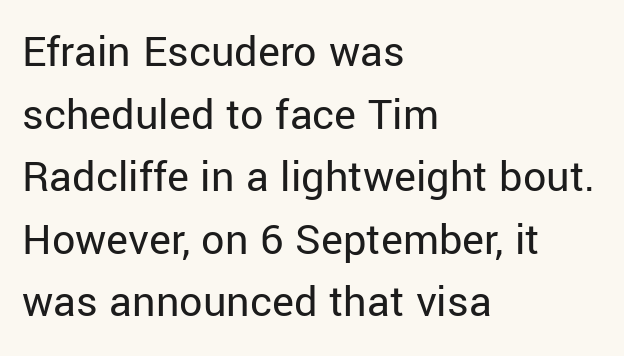
{"serif": "no", "italic": "no", "bold": "no", "weight": "regular", "width": "normal", "stroke_contrast": "low", "x_height": "medium", "monospaced": "no", "underline": "no", "align": "left", "line_spacing": "normal", "line_spacing_ratio": 1.36, "letter_spacing": "normal", "letter_spacing_em": 0.0, "glyph_px": 46}
